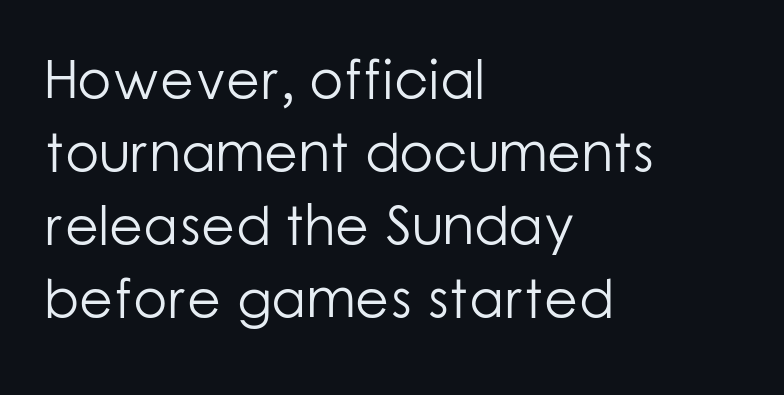
Q: Is the text bold? A: No.
Q: Is the text italic (slanted)? A: No, it is upright.
Q: Is the typeface a serif or a sans-serif typeface? A: Sans-serif.
Q: Is the text underlined? A: No.
Q: How is the paragraph aligned? A: Left-aligned.
Q: Is the spacing between letters normal or unusually wide? A: Normal.
Q: Is the spacing between lines tight, normal or loose? A: Normal.
Q: Width (condensed, normal, or wide)? A: Normal.
Q: Stroke contrast? A: Low.
Q: x-height? A: Medium.
Q: Monospaced? A: No.
